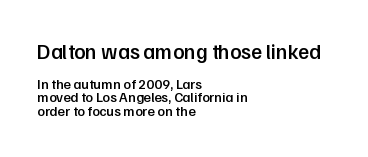
{"italic": "no", "bold": "semi", "underline": "no", "align": "left", "line_spacing": "tight", "line_spacing_ratio": 0.96, "letter_spacing": "normal", "letter_spacing_em": 0.0, "larger_block": "first", "size_ratio": 1.5, "glyph_px": 21}
